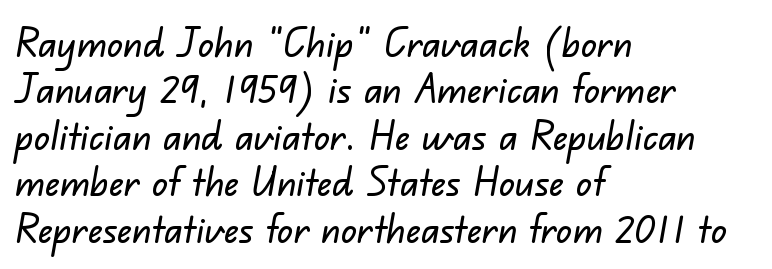
The horizontal fit of the characters is conventional and even. Character widths vary here, with narrow letters taking less room than wide ones. Only glyphs here, with clear space below each row. You can tell from the bare stems that sans-serif type was used. The paragraph shown leans on its left margin.
